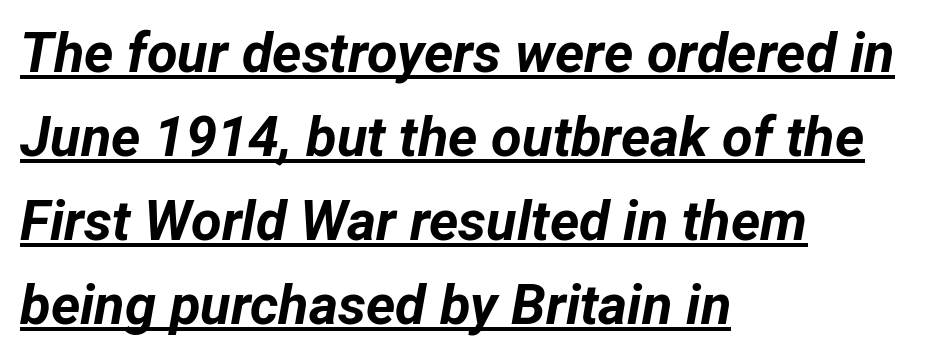
The image shows 56 px bold type, italic (leaning right); set left-aligned, normal line spacing (1.5x), normal letter spacing, underlined; low stroke contrast and a medium x-height.
